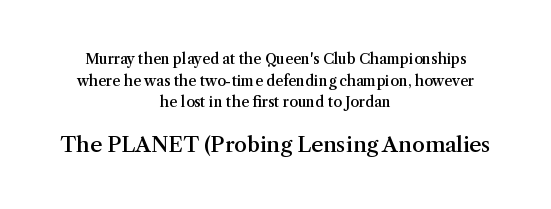
{"italic": "no", "bold": "semi", "underline": "no", "align": "center", "line_spacing": "normal", "line_spacing_ratio": 1.54, "letter_spacing": "normal", "letter_spacing_em": 0.0, "larger_block": "second", "size_ratio": 1.5, "glyph_px": 21}
